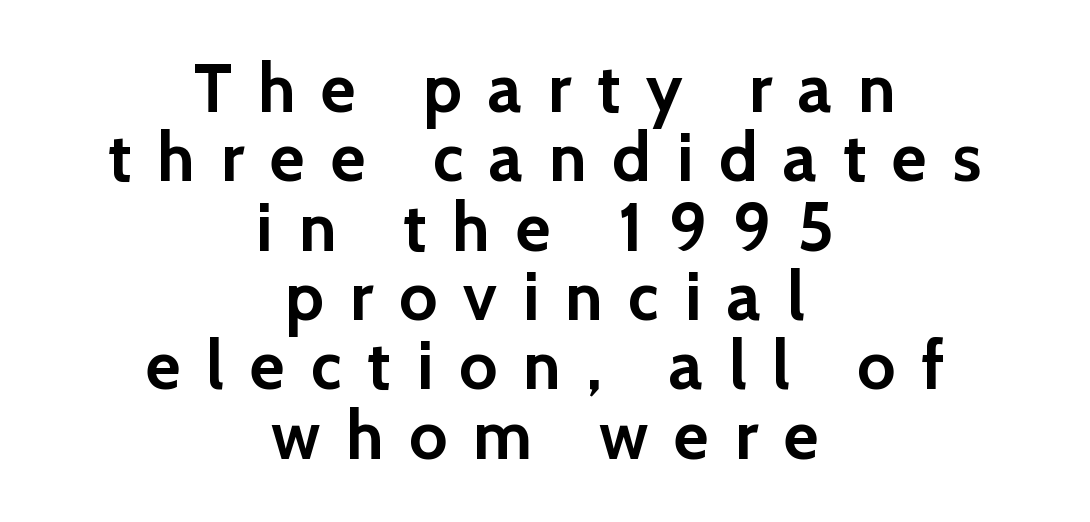
{"serif": "no", "italic": "no", "bold": "yes", "weight": "semibold", "width": "normal", "x_height": "medium", "monospaced": "no", "underline": "no", "align": "center", "line_spacing": "tight", "line_spacing_ratio": 1.02, "letter_spacing": "wide", "letter_spacing_em": 0.38, "glyph_px": 68}
